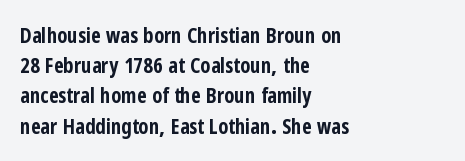
Q: Is the text bold? A: Yes.
Q: Is the text italic (slanted)? A: No, it is upright.
Q: Is the text underlined? A: No.
Q: How is the paragraph aligned? A: Left-aligned.
Q: Is the spacing between letters normal or unusually wide? A: Normal.
Q: Is the spacing between lines tight, normal or loose? A: Normal.
